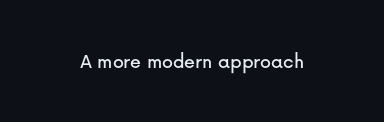
The image shows 22 px text type, upright; set normal letter spacing, not underlined.
